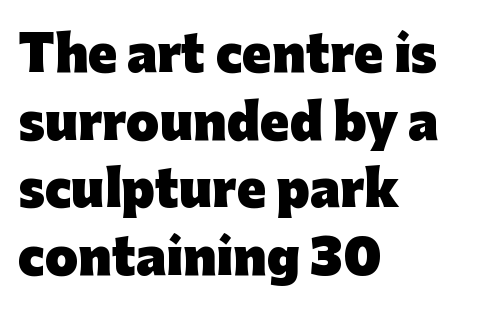
{"serif": "no", "italic": "no", "bold": "yes", "weight": "heavy", "width": "normal", "stroke_contrast": "low", "x_height": "medium", "monospaced": "no", "underline": "no", "align": "left", "line_spacing": "normal", "line_spacing_ratio": 1.41, "letter_spacing": "normal", "letter_spacing_em": 0.0, "glyph_px": 48}
